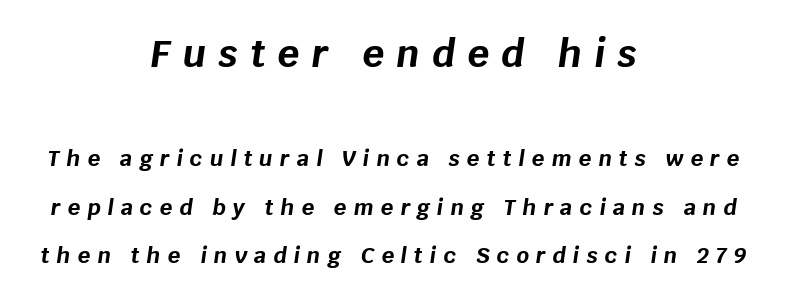
The image shows 38 px bold type, italic (leaning right); set centered, loose line spacing (2.22x), unusually wide letter spacing (+0.32 em), not underlined; the first (top) block is 1.73x larger; low stroke contrast and a large x-height.
